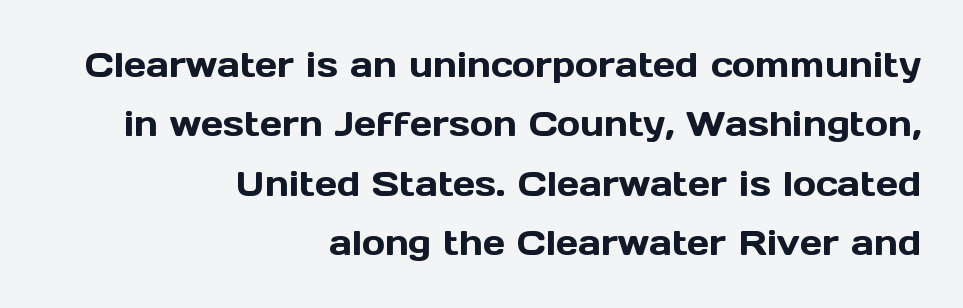
Q: Is the text italic (slanted)? A: No, it is upright.
Q: Is the typeface a serif or a sans-serif typeface? A: Sans-serif.
Q: Is the text underlined? A: No.
Q: How is the paragraph aligned? A: Right-aligned.
Q: Is the spacing between letters normal or unusually wide? A: Normal.
Q: Is the spacing between lines tight, normal or loose? A: Normal.
Q: Width (condensed, normal, or wide)? A: Normal.
Q: x-height? A: Medium.
Q: Monospaced? A: No.
